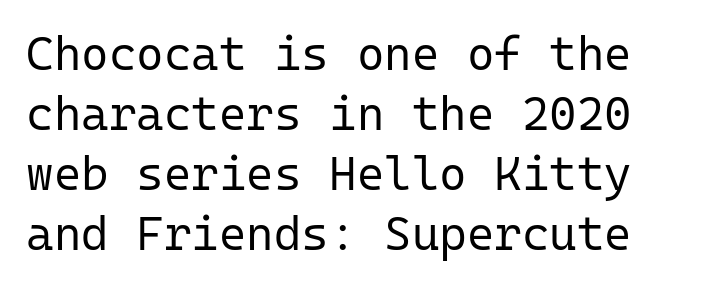
Q: Is the text bold? A: No.
Q: Is the text italic (slanted)? A: No, it is upright.
Q: Is the typeface a serif or a sans-serif typeface? A: Sans-serif.
Q: Is the text underlined? A: No.
Q: Is the spacing between letters normal or unusually wide? A: Normal.
Q: Is the spacing between lines tight, normal or loose? A: Normal.
Q: Width (condensed, normal, or wide)? A: Normal.
Q: Stroke contrast? A: Low.
Q: x-height? A: Medium.
Q: Monospaced? A: Yes.
